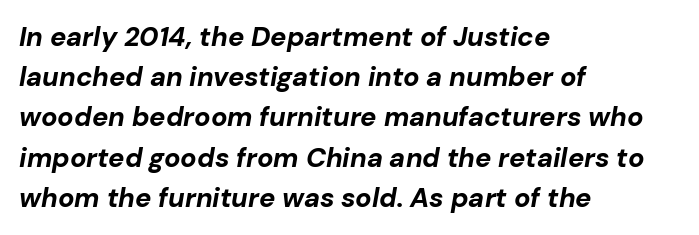
Descenders are the only things crossing below the line. The compositor pushed each line to the left boundary. Normally led — the rows are evenly, conventionally spaced. What weight is shown? A full bold with thick strokes. Characters follow at the spacing the type designer built in. Does the lettering tilt? It does — this is italic.
